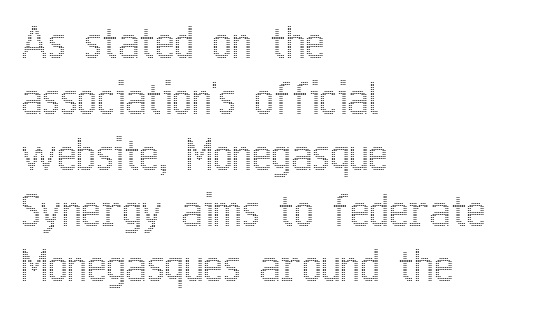
The image shows 42 px condensed type, upright; set left-aligned, normal line spacing (1.33x), normal letter spacing, not underlined; a medium x-height.
